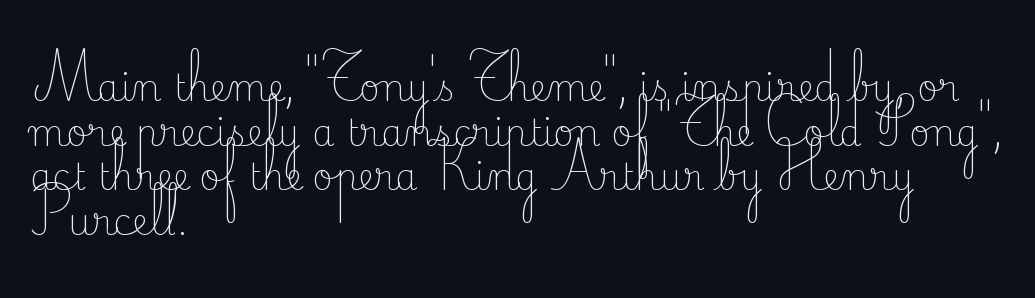
The image shows 36 px light serif type, upright; set left-aligned, line spacing 1.24x, normal letter spacing, not underlined; low stroke contrast and a small x-height.
